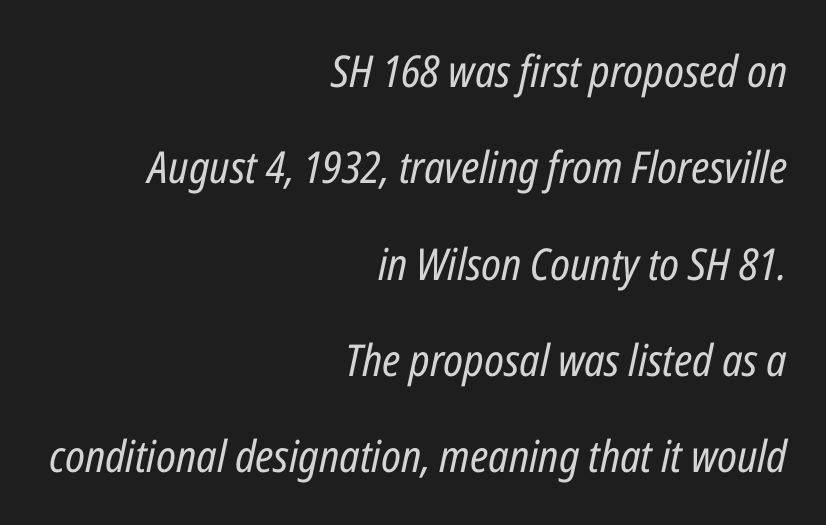
The image shows 44 px regular-weight, condensed type, italic (leaning right); set right-aligned, loose line spacing (2.19x), normal letter spacing, not underlined; low stroke contrast and a medium x-height.
